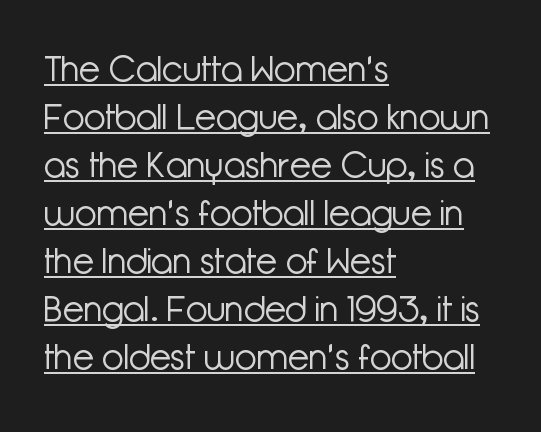
Q: Is the text bold? A: No.
Q: Is the text italic (slanted)? A: No, it is upright.
Q: Is the typeface a serif or a sans-serif typeface? A: Sans-serif.
Q: Is the text underlined? A: Yes.
Q: How is the paragraph aligned? A: Left-aligned.
Q: Is the spacing between letters normal or unusually wide? A: Normal.
Q: Is the spacing between lines tight, normal or loose? A: Normal.
Q: Width (condensed, normal, or wide)? A: Normal.
Q: Stroke contrast? A: Low.
Q: x-height? A: Medium.
Q: Monospaced? A: No.
